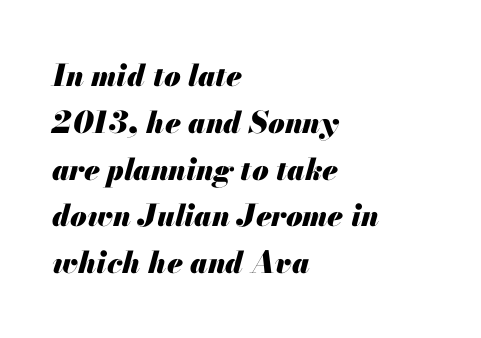
{"italic": "yes", "lean": "right", "slant_degrees": 13, "bold": "yes", "weight": "heavy", "width": "normal", "stroke_contrast": "medium", "x_height": "small", "monospaced": "no", "underline": "no", "align": "left", "line_spacing": "normal", "line_spacing_ratio": 1.56, "letter_spacing": "normal", "letter_spacing_em": 0.0, "glyph_px": 30}
